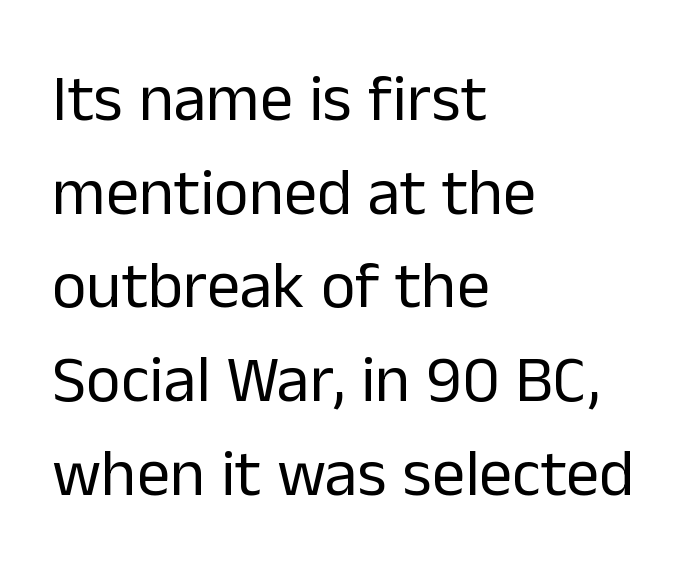
The image shows 66 px regular-weight sans-serif type, upright; set left-aligned, normal line spacing (1.42x), normal letter spacing, not underlined; low stroke contrast and a medium x-height.
